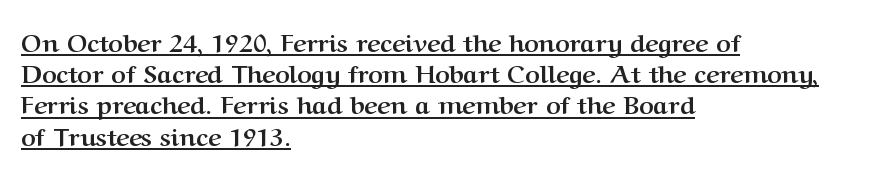
The image shows 25 px bold type, upright; set left-aligned, normal line spacing (1.25x), normal letter spacing, underlined.
